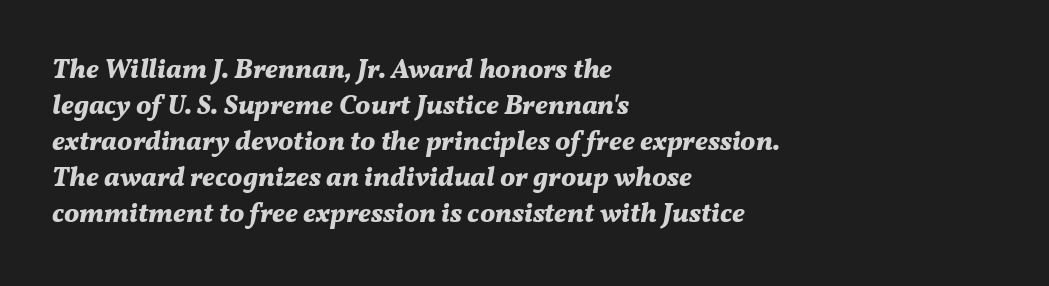
{"italic": "yes", "lean": "right", "slant_degrees": 11, "bold": "yes", "underline": "no", "align": "left", "line_spacing": "normal", "line_spacing_ratio": 1.33, "letter_spacing": "normal", "letter_spacing_em": 0.0, "glyph_px": 27}
